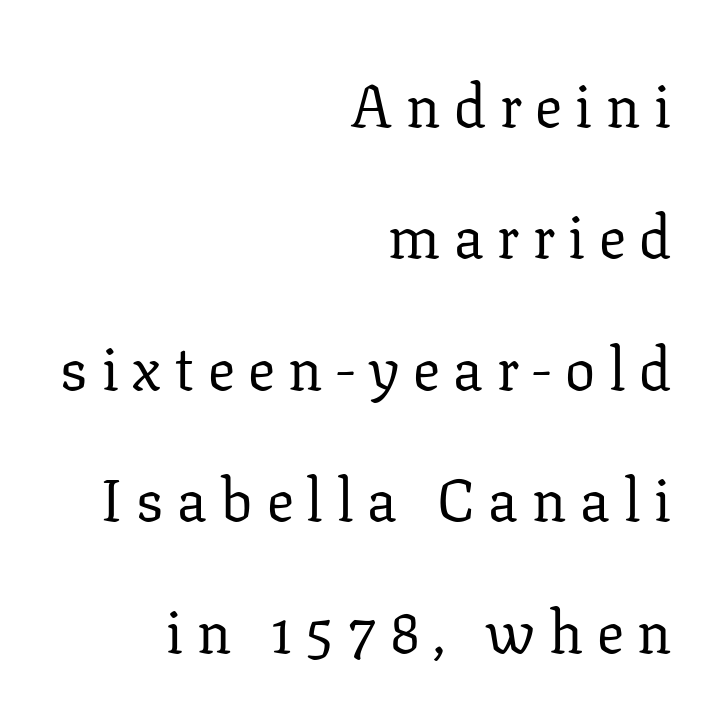
{"serif": "yes", "italic": "no", "bold": "no", "weight": "regular", "width": "normal", "stroke_contrast": "low", "x_height": "medium", "monospaced": "no", "underline": "no", "align": "right", "line_spacing": "loose", "line_spacing_ratio": 2.19, "letter_spacing": "wide", "letter_spacing_em": 0.23, "glyph_px": 60}
